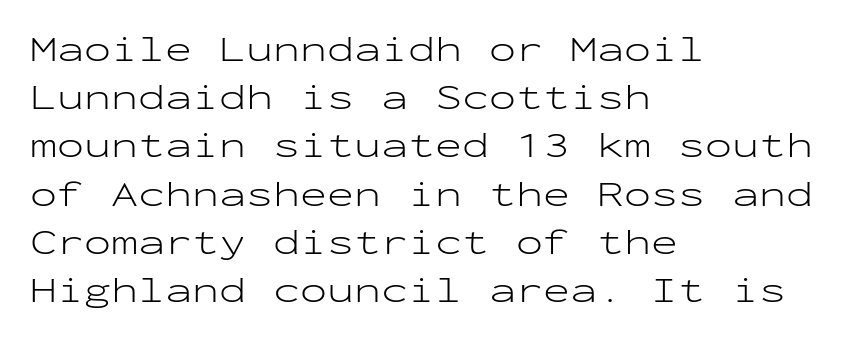
{"serif": "no", "italic": "no", "bold": "no", "weight": "light", "width": "wide", "stroke_contrast": "low", "x_height": "medium", "monospaced": "yes", "underline": "no", "align": "left", "line_spacing": "normal", "line_spacing_ratio": 1.34, "letter_spacing": "normal", "letter_spacing_em": 0.0, "glyph_px": 36}
